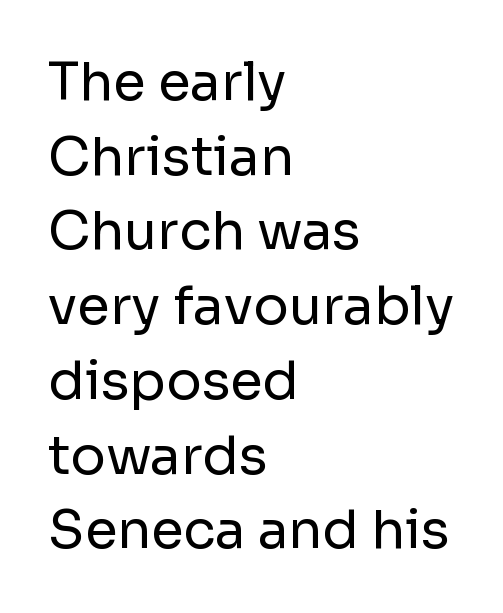
Q: Is the text bold? A: No.
Q: Is the text italic (slanted)? A: No, it is upright.
Q: Is the typeface a serif or a sans-serif typeface? A: Sans-serif.
Q: Is the text underlined? A: No.
Q: How is the paragraph aligned? A: Left-aligned.
Q: Is the spacing between letters normal or unusually wide? A: Normal.
Q: Is the spacing between lines tight, normal or loose? A: Normal.
Q: Width (condensed, normal, or wide)? A: Normal.
Q: Stroke contrast? A: Low.
Q: x-height? A: Medium.
Q: Monospaced? A: No.
